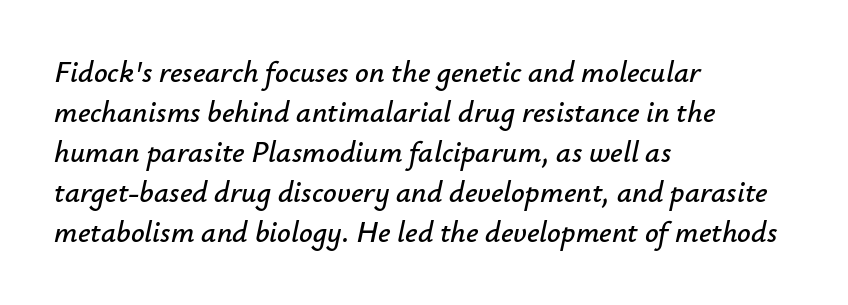
Q: Is the text italic (slanted)? A: Yes, it leans right by about 12 degrees.
Q: Is the text underlined? A: No.
Q: How is the paragraph aligned? A: Left-aligned.
Q: Is the spacing between letters normal or unusually wide? A: Normal.
Q: Is the spacing between lines tight, normal or loose? A: Normal.
Q: Width (condensed, normal, or wide)? A: Normal.
Q: Stroke contrast? A: Low.
Q: x-height? A: Small.
Q: Monospaced? A: No.
